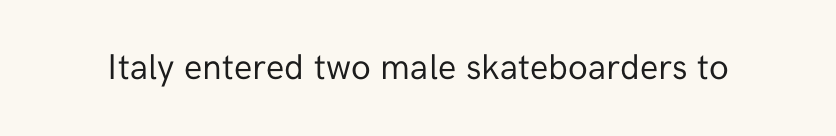
{"serif": "no", "italic": "no", "bold": "no", "weight": "regular", "width": "normal", "stroke_contrast": "low", "x_height": "medium", "monospaced": "no", "underline": "no", "letter_spacing": "normal", "letter_spacing_em": 0.0, "glyph_px": 36}
